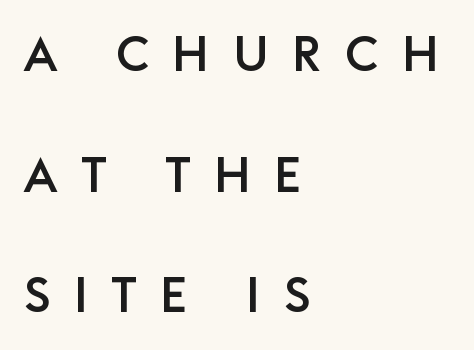
Reading down the column, the eye jumps a long way to each next line. Is the block centered? No — it sits flush against the left margin. Looks like regular typesetting: each glyph gets only the width it needs. Inter-character spacing is expanded well beyond the font's built-in metrics. Italic? Not at all — the glyphs are vertical. Type style note: lacks serifs.
